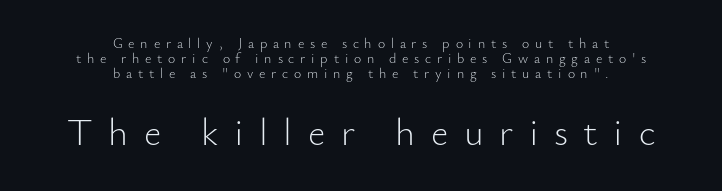
{"serif": "no", "italic": "no", "bold": "no", "weight": "light", "width": "normal", "stroke_contrast": "low", "x_height": "small", "monospaced": "no", "underline": "no", "align": "center", "line_spacing": "tight", "line_spacing_ratio": 1.06, "letter_spacing": "wide", "letter_spacing_em": 0.41, "larger_block": "second", "size_ratio": 2.71, "glyph_px": 38}
